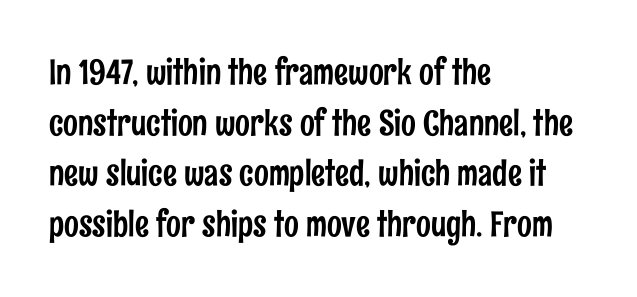
{"serif": "no", "italic": "no", "width": "condensed", "stroke_contrast": "low", "x_height": "medium", "monospaced": "no", "underline": "no", "align": "left", "line_spacing": "normal", "line_spacing_ratio": 1.45, "letter_spacing": "normal", "letter_spacing_em": 0.0, "glyph_px": 35}
